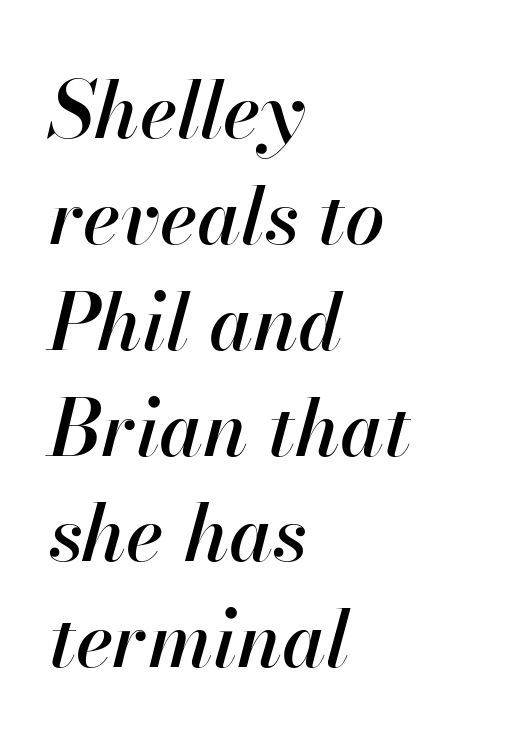
{"italic": "yes", "lean": "right", "slant_degrees": 13, "width": "normal", "stroke_contrast": "high", "x_height": "small", "monospaced": "no", "underline": "no", "align": "left", "line_spacing": "normal", "line_spacing_ratio": 1.34, "letter_spacing": "normal", "letter_spacing_em": 0.0, "glyph_px": 79}
